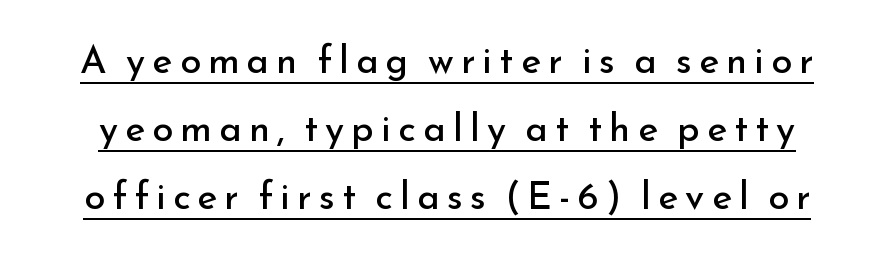
Q: Is the text bold? A: No.
Q: Is the text italic (slanted)? A: No, it is upright.
Q: Is the typeface a serif or a sans-serif typeface? A: Sans-serif.
Q: Is the text underlined? A: Yes.
Q: Width (condensed, normal, or wide)? A: Normal.
Q: Stroke contrast? A: Low.
Q: x-height? A: Small.
Q: Monospaced? A: No.
